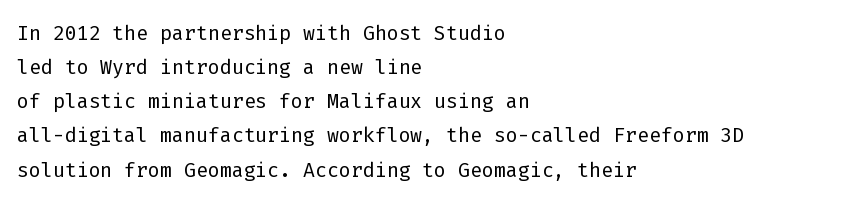
{"serif": "no", "italic": "no", "bold": "no", "weight": "light", "width": "normal", "stroke_contrast": "low", "x_height": "medium", "monospaced": "yes", "underline": "no", "align": "left", "line_spacing_ratio": 1.22, "letter_spacing": "normal", "letter_spacing_em": 0.0, "glyph_px": 28}
